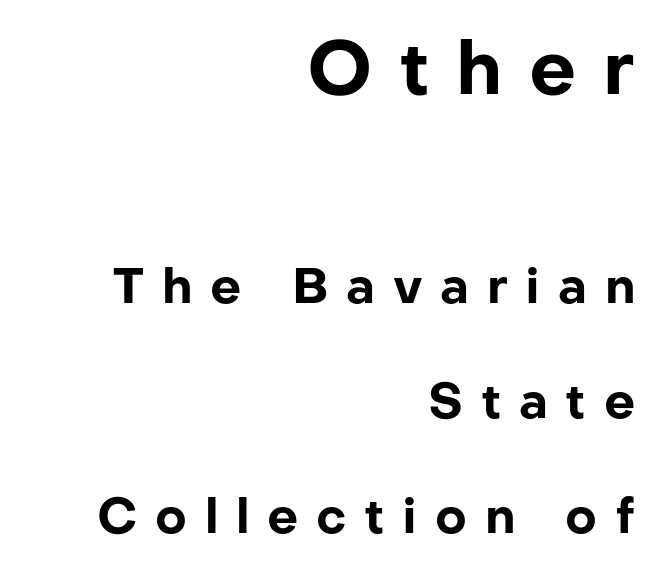
Italic: no, the glyphs are upright roman. Two sizes are in play, and the larger belongs to the first block. Regarding serifs, this sample does without them. These lines are set flush right with a ragged left edge.
